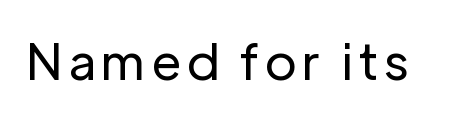
{"serif": "no", "italic": "no", "bold": "no", "weight": "regular", "width": "normal", "stroke_contrast": "low", "x_height": "medium", "monospaced": "no", "underline": "no", "glyph_px": 50}
